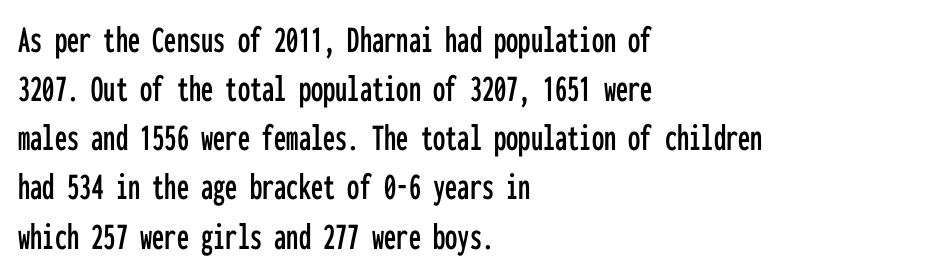
The image shows 39 px condensed sans-serif type, upright, monospaced; set left-aligned, normal line spacing (1.26x), normal letter spacing, not underlined; low stroke contrast and a medium x-height.
